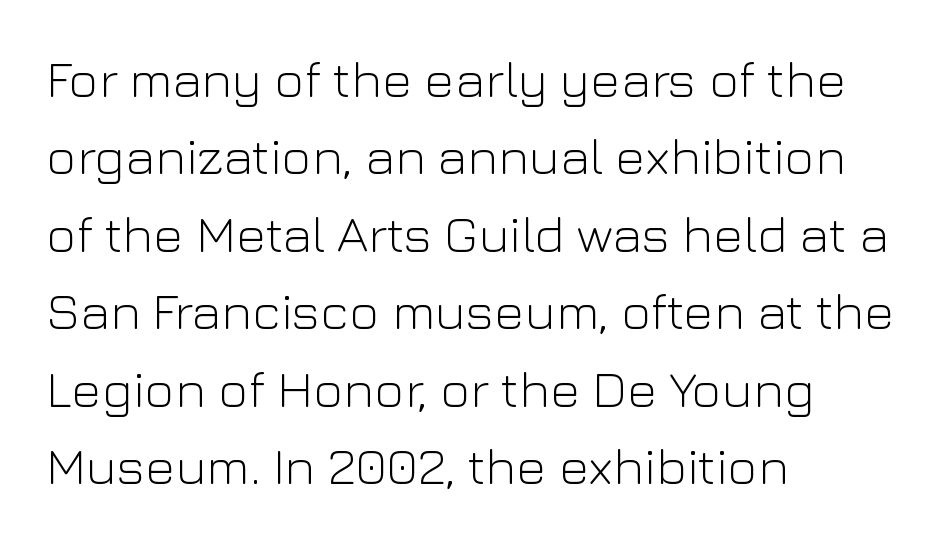
{"serif": "no", "italic": "no", "bold": "no", "weight": "light", "width": "normal", "stroke_contrast": "low", "x_height": "medium", "monospaced": "no", "underline": "no", "align": "left", "line_spacing": "normal", "line_spacing_ratio": 1.49, "letter_spacing": "normal", "letter_spacing_em": 0.0, "glyph_px": 52}
